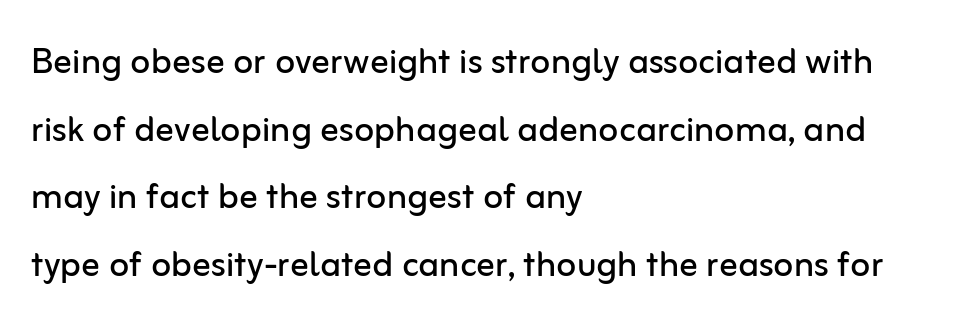
Unmarked baselines from the first word to the last. These lines are rendered in a variable-pitch font. If you drew a ruler down the left edge, every line would touch it. Stem width sits at or under what a default text font uses.
